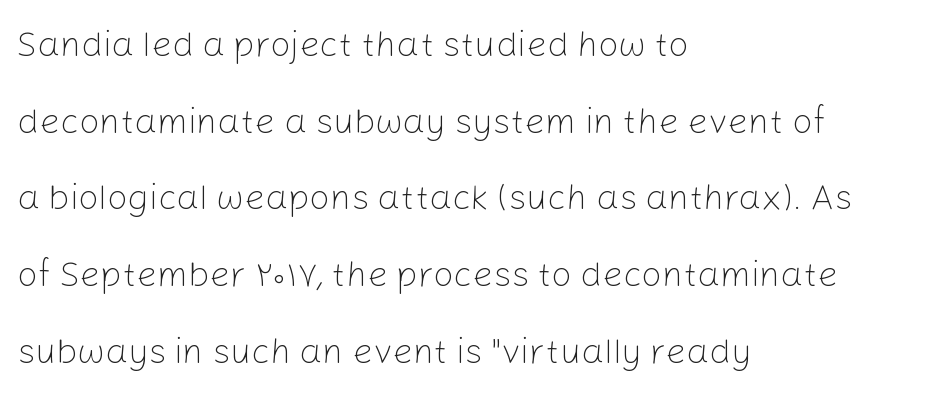
Q: Is the text bold? A: No.
Q: Is the text italic (slanted)? A: No, it is upright.
Q: Is the typeface a serif or a sans-serif typeface? A: Sans-serif.
Q: Is the text underlined? A: No.
Q: How is the paragraph aligned? A: Left-aligned.
Q: Is the spacing between letters normal or unusually wide? A: Normal.
Q: Is the spacing between lines tight, normal or loose? A: Loose.
Q: Width (condensed, normal, or wide)? A: Normal.
Q: Stroke contrast? A: Low.
Q: x-height? A: Medium.
Q: Monospaced? A: No.
